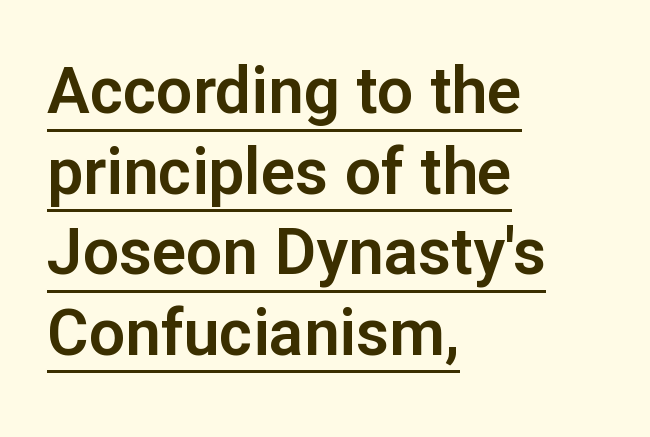
The image shows 64 px sans-serif type, upright; set left-aligned, normal line spacing (1.26x), normal letter spacing, underlined; low stroke contrast and a medium x-height.
